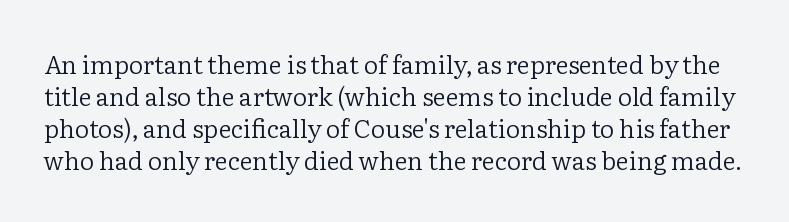
The weight tops out at a normal text grade. The horizontal fit of the characters is conventional and even. Underlining? Definitely not there. You can tell it's not italic because the verticals are truly vertical. The space between consecutive lines is moderate.
